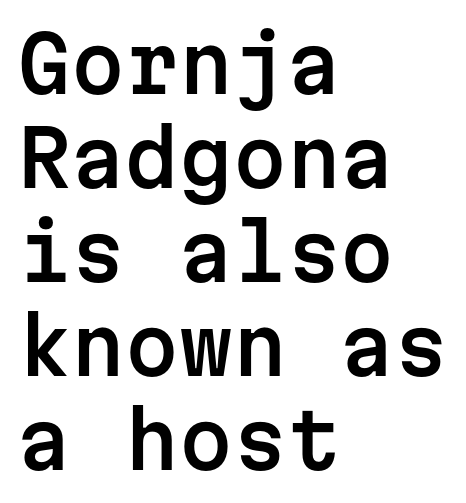
The image shows 77 px sans-serif type, upright, monospaced; set left-aligned, line spacing 1.22x, normal letter spacing, not underlined; low stroke contrast and a medium x-height.
